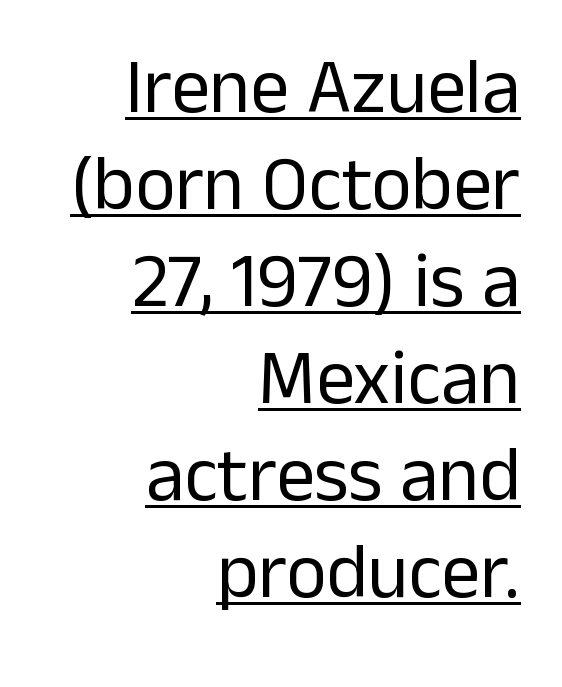
The image shows 77 px regular-weight sans-serif type, upright; set right-aligned, normal line spacing (1.26x), normal letter spacing, underlined; low stroke contrast and a medium x-height.
